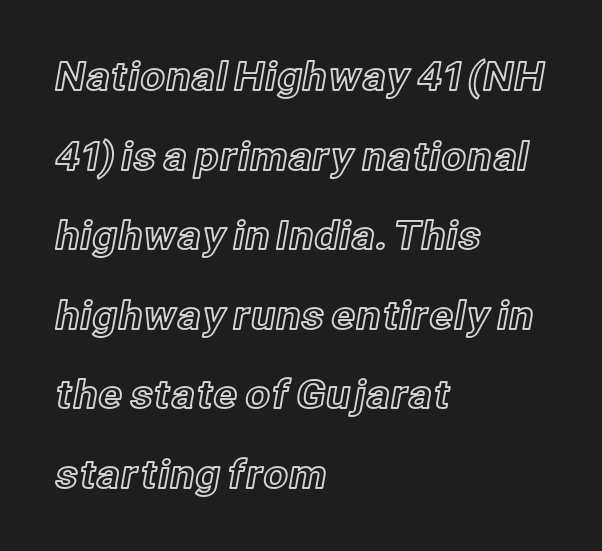
You could fit nearly another row in the gap between these rows. Beneath every word, the page is bare. Default kerning and tracking; the words read as compact shapes. Casual observation: everything's shoved over to the left.
